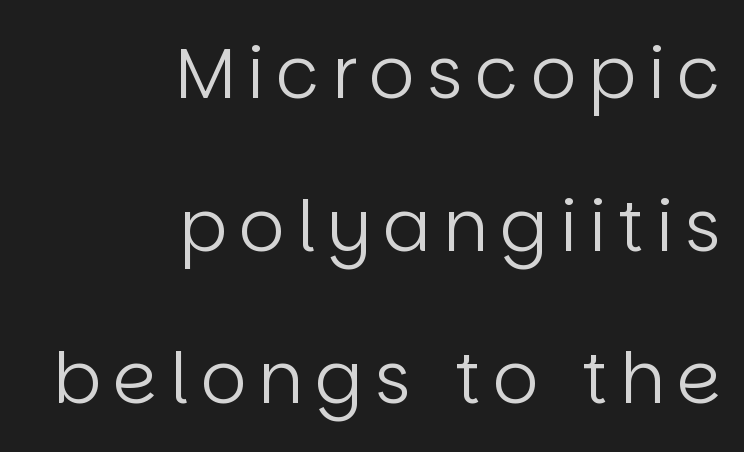
The image shows 71 px regular-weight sans-serif type, upright; set right-aligned, loose line spacing (2.15x), not underlined; low stroke contrast and a large x-height.
